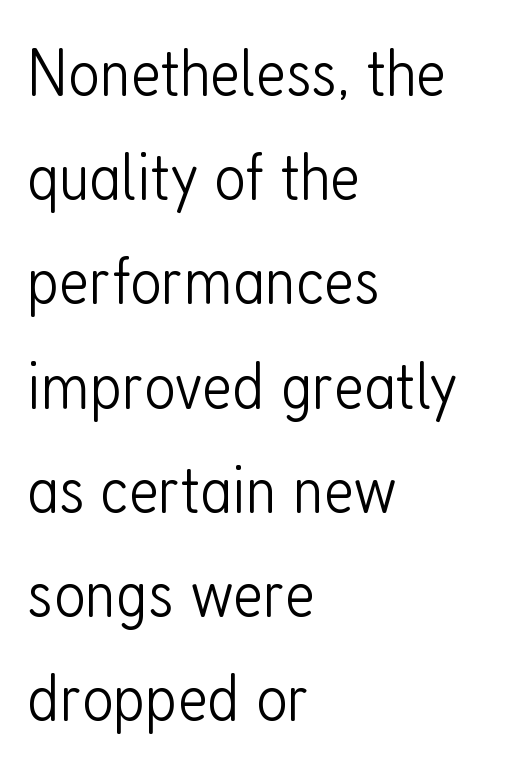
Inter-character spacing is left at the font's built-in metrics. The lines in this sample share a left origin and differ only in where they stop. Nope, not italic — everything's standing straight. You could not count columns in this text — the font is proportionally spaced. The characters display no serif detailing; their extremities are plain.
